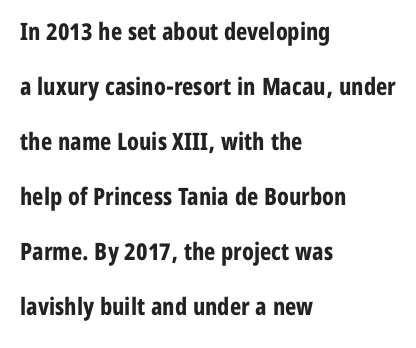
Q: Is the text bold? A: Yes.
Q: Is the text italic (slanted)? A: No, it is upright.
Q: Is the text underlined? A: No.
Q: How is the paragraph aligned? A: Left-aligned.
Q: Is the spacing between letters normal or unusually wide? A: Normal.
Q: Is the spacing between lines tight, normal or loose? A: Loose.
